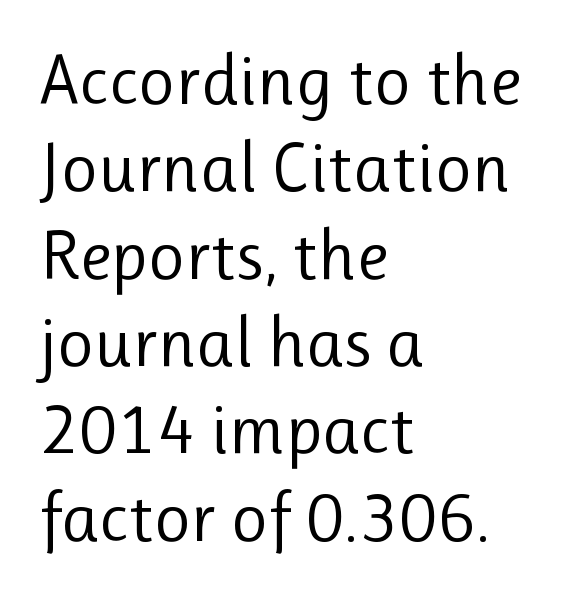
Weight: regular or lighter. This sample has the flowing, uneven cadence of proportional lettering. Bare-footed words on every line. A roman cut, with each character standing at attention. In terms of letterform style, serifs are entirely absent.
